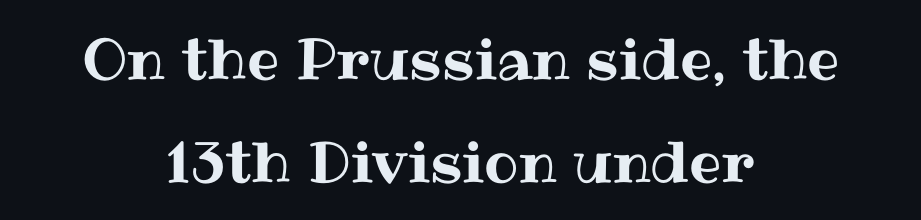
{"italic": "no", "width": "normal", "stroke_contrast": "medium", "x_height": "medium", "monospaced": "no", "underline": "no", "align": "center", "line_spacing_ratio": 1.8, "letter_spacing": "normal", "letter_spacing_em": 0.0, "glyph_px": 57}
